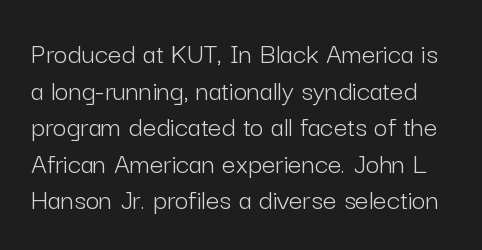
The image shows 30 px light sans-serif type, upright; set line spacing 1.22x, normal letter spacing, not underlined; low stroke contrast and a medium x-height.
